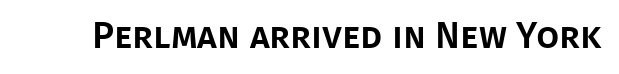
Rule under the text: the space is simply empty. Notice how the stems are strictly vertical — no italics here. The letters advance in unequal steps, a hallmark of proportional type. Nothing sits at the stroke ends, so this counts as sans-serif. Look at the tracking — it's just the regular setting, nothing added.
